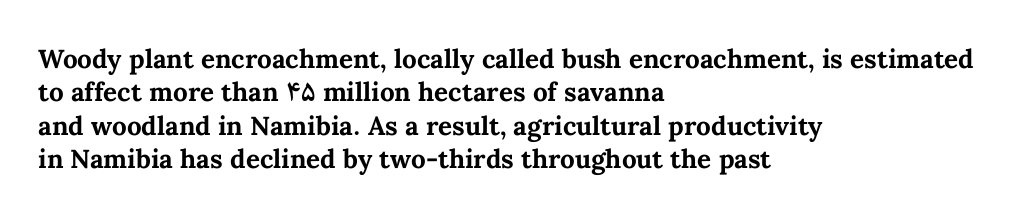
Q: Is the text bold? A: Yes.
Q: Is the text italic (slanted)? A: No, it is upright.
Q: Is the text underlined? A: No.
Q: How is the paragraph aligned? A: Left-aligned.
Q: Is the spacing between letters normal or unusually wide? A: Normal.
Q: Is the spacing between lines tight, normal or loose? A: Normal.
